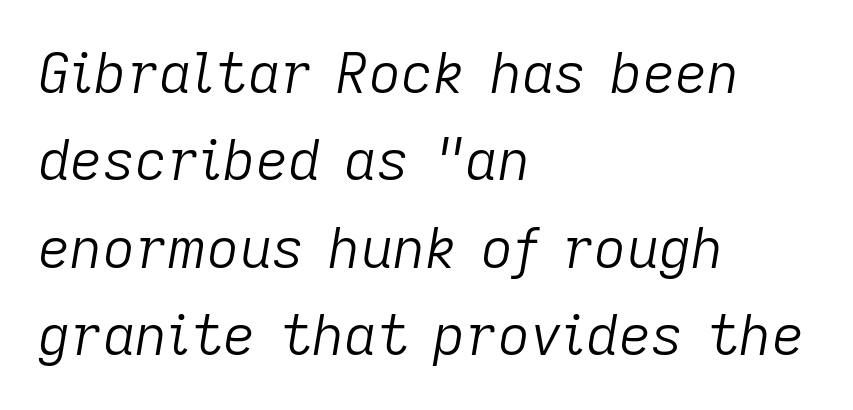
The image shows 56 px light type, italic (leaning right); set left-aligned, normal line spacing (1.56x), normal letter spacing, not underlined; low stroke contrast and a medium x-height.
